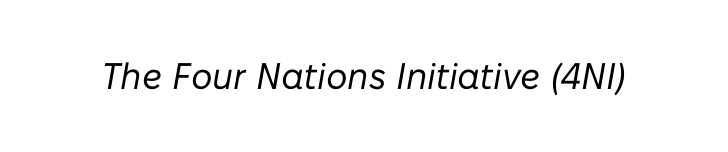
Q: Is the text bold? A: No.
Q: Is the text italic (slanted)? A: Yes, it leans right by about 10 degrees.
Q: Is the text underlined? A: No.
Q: Is the spacing between letters normal or unusually wide? A: Normal.
Q: Width (condensed, normal, or wide)? A: Normal.
Q: Stroke contrast? A: Low.
Q: x-height? A: Medium.
Q: Monospaced? A: No.
